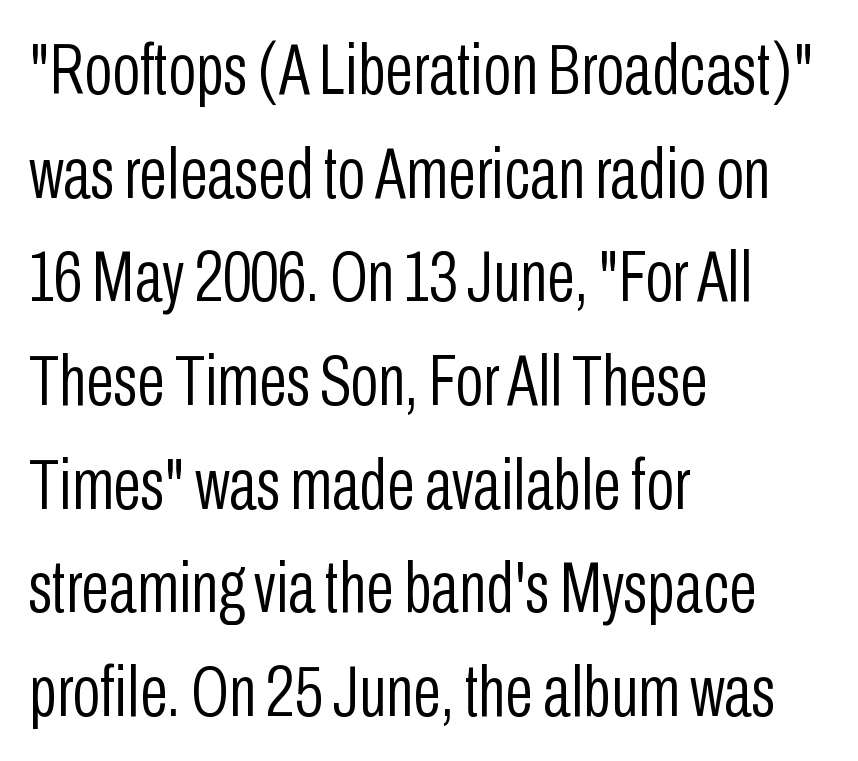
{"serif": "no", "italic": "no", "bold": "no", "weight": "light", "width": "condensed", "stroke_contrast": "low", "x_height": "medium", "monospaced": "no", "underline": "no", "align": "left", "line_spacing": "normal", "line_spacing_ratio": 1.42, "letter_spacing": "normal", "letter_spacing_em": 0.0, "glyph_px": 73}
